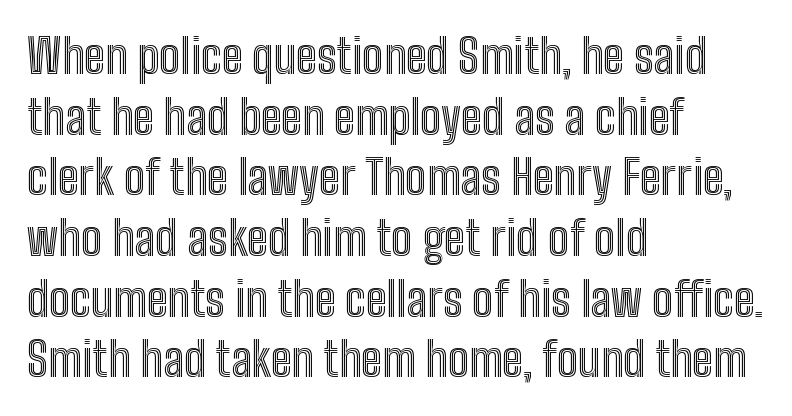
The image shows 47 px condensed type, upright; set left-aligned, normal line spacing (1.29x), normal letter spacing, not underlined; a medium x-height.
